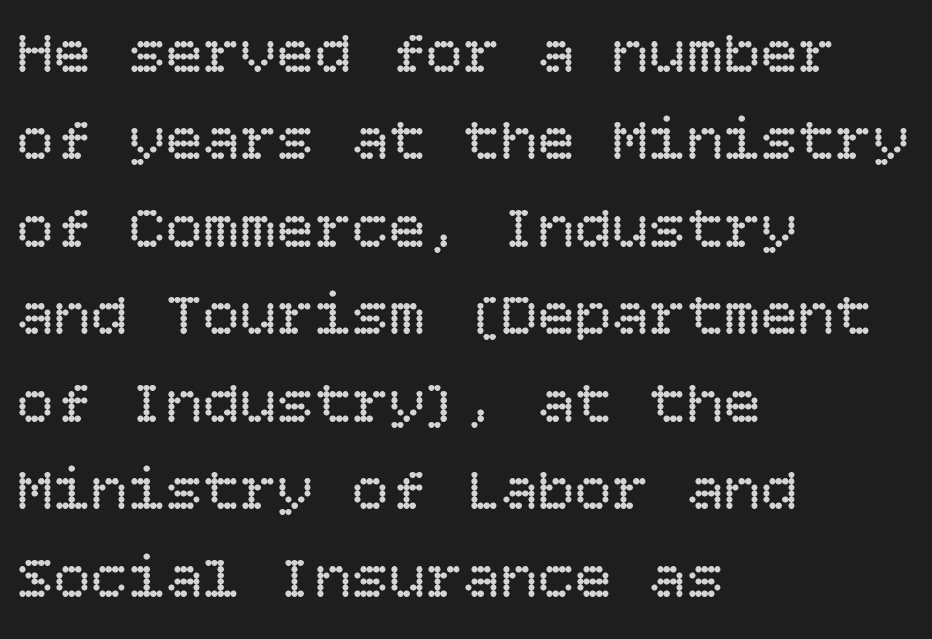
Q: Is the text bold? A: No.
Q: Is the text italic (slanted)? A: No, it is upright.
Q: Is the text underlined? A: No.
Q: How is the paragraph aligned? A: Left-aligned.
Q: Is the spacing between letters normal or unusually wide? A: Normal.
Q: Is the spacing between lines tight, normal or loose? A: Normal.
Q: Width (condensed, normal, or wide)? A: Normal.
Q: Stroke contrast? A: Low.
Q: x-height? A: Large.
